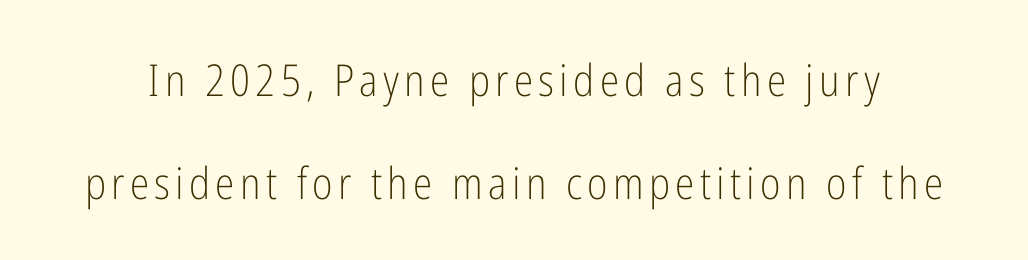
The letters advance in unequal steps, a hallmark of proportional type. Serifs: no, the terminals of the letterforms are clean. Upright lettering throughout. Weight: not bold — regular or lighter. Beneath every word, the page is bare. Vertical spacing — loose.
